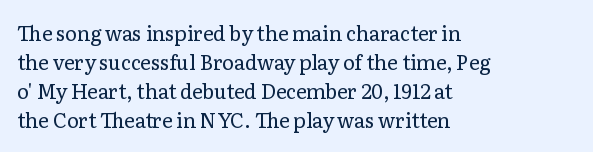
{"italic": "no", "bold": "no", "underline": "no", "align": "left", "line_spacing": "normal", "line_spacing_ratio": 1.45, "letter_spacing": "normal", "letter_spacing_em": 0.0, "glyph_px": 20}
